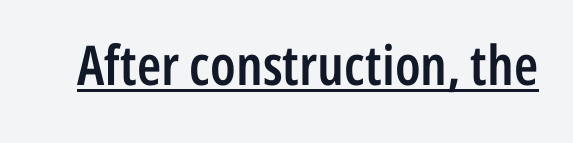
Q: Is the text bold? A: Semi-bold.
Q: Is the text italic (slanted)? A: No, it is upright.
Q: Is the typeface a serif or a sans-serif typeface? A: Sans-serif.
Q: Is the text underlined? A: Yes.
Q: Is the spacing between letters normal or unusually wide? A: Normal.
Q: Width (condensed, normal, or wide)? A: Condensed.
Q: Stroke contrast? A: Low.
Q: x-height? A: Medium.
Q: Monospaced? A: No.
